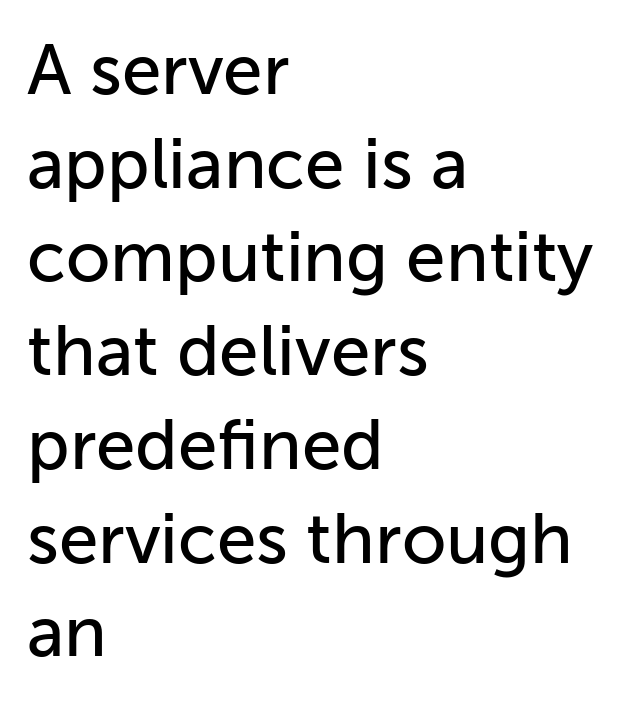
A student would call this left alignment; a typographer would say flush left, rag right. Check under the words: just untouched page. The space between consecutive lines is moderate. Nope, not italic — everything's standing straight. Honestly, the letter spacing is just normal — you wouldn't notice it. The letters carry no serifs — their stems end cleanly without finishing strokes.
